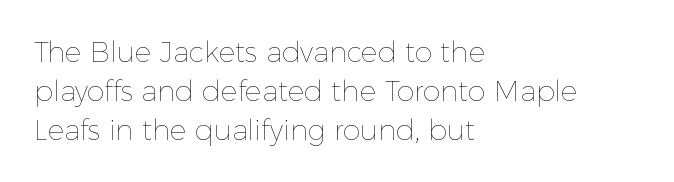
The image shows 28 px thin type, upright; set left-aligned, normal line spacing (1.39x), normal letter spacing, not underlined; a medium x-height.
